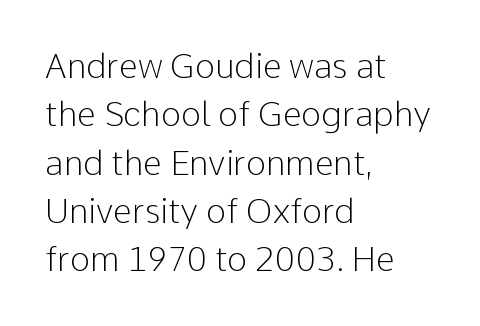
Q: Is the text bold? A: No.
Q: Is the text italic (slanted)? A: No, it is upright.
Q: Is the typeface a serif or a sans-serif typeface? A: Sans-serif.
Q: Is the text underlined? A: No.
Q: How is the paragraph aligned? A: Left-aligned.
Q: Is the spacing between letters normal or unusually wide? A: Normal.
Q: Is the spacing between lines tight, normal or loose? A: Normal.
Q: Width (condensed, normal, or wide)? A: Normal.
Q: Stroke contrast? A: Low.
Q: x-height? A: Medium.
Q: Monospaced? A: No.
